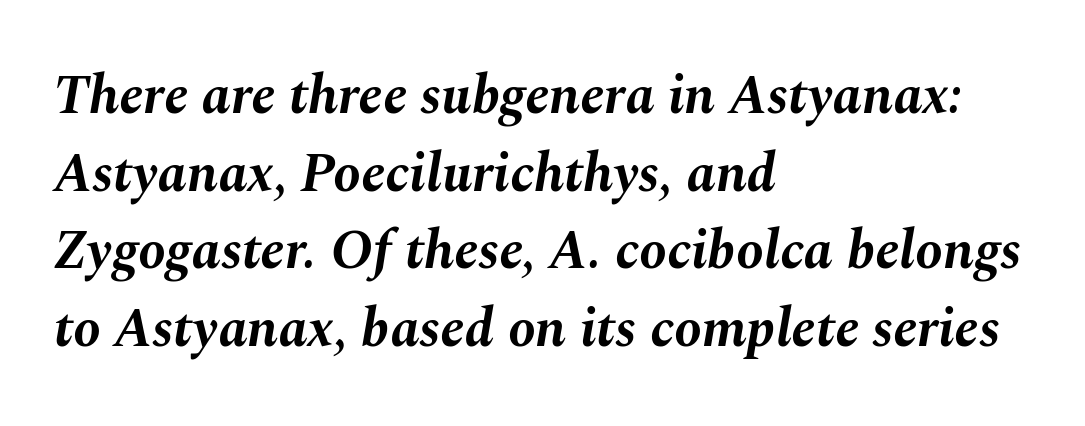
{"italic": "yes", "lean": "right", "slant_degrees": 10, "bold": "yes", "weight": "bold", "width": "normal", "stroke_contrast": "medium", "x_height": "medium", "monospaced": "no", "underline": "no", "align": "left", "line_spacing": "normal", "line_spacing_ratio": 1.41, "letter_spacing": "normal", "letter_spacing_em": 0.0, "glyph_px": 55}
